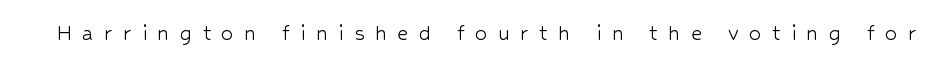
Q: Is the text bold? A: No.
Q: Is the text italic (slanted)? A: No, it is upright.
Q: Is the text underlined? A: No.
Q: Is the spacing between letters normal or unusually wide? A: Unusually wide.
